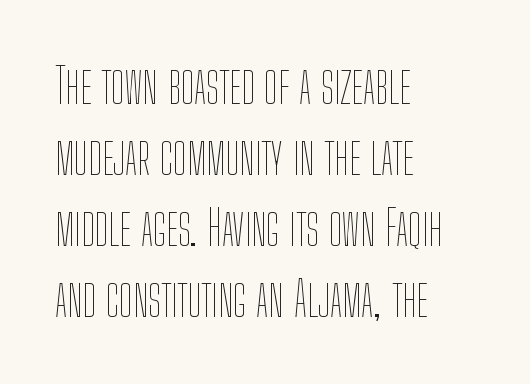
The image shows 49 px thin, condensed type, upright; set left-aligned, normal line spacing (1.45x), normal letter spacing, not underlined; low stroke contrast and a medium x-height.
